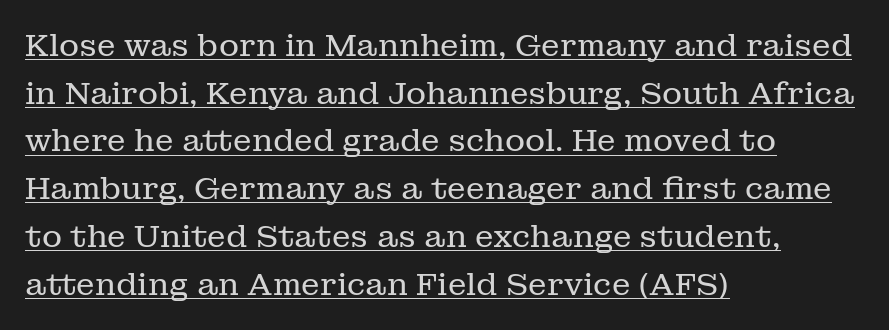
The image shows 31 px regular-weight serif type, upright; set left-aligned, normal line spacing (1.54x), normal letter spacing, underlined; low stroke contrast and a medium x-height.
